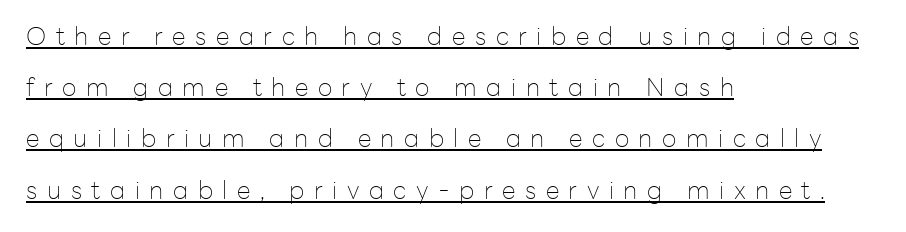
Every row of glyphs begins at an identical x-position on the left. Underlining? Definitely there. Posture: upright roman. How would I describe the line gaps? Wide and relaxed.
